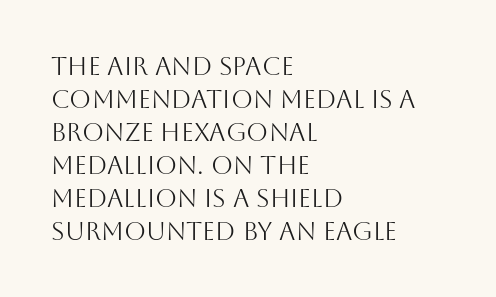
The image shows 25 px text type, upright; set left-aligned, normal line spacing (1.32x), normal letter spacing, not underlined.
